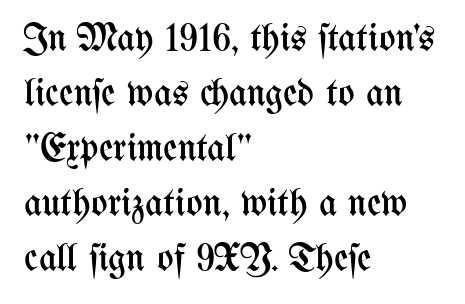
These lines are rendered in a variable-pitch font. In terms of letterspacing, this is plain default setting. Does the lettering tilt? It doesn't — this is upright. No heavy texture on the line: the type isn't bold. Rule under the text: the space is simply empty. If you measured baseline to baseline, you'd find a middling distance.
